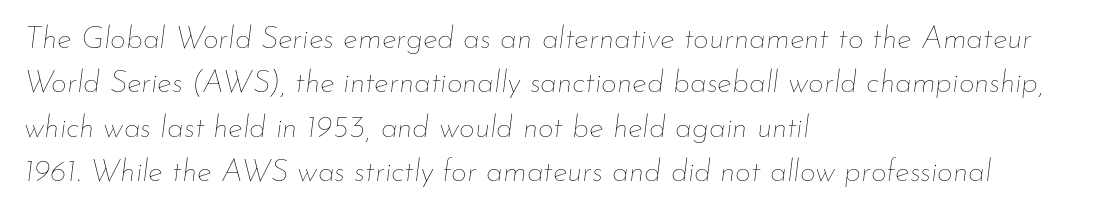
{"italic": "yes", "lean": "right", "slant_degrees": 7, "bold": "no", "weight": "thin", "width": "normal", "stroke_contrast": "low", "x_height": "small", "monospaced": "no", "underline": "no", "align": "left", "line_spacing": "normal", "line_spacing_ratio": 1.43, "letter_spacing": "normal", "letter_spacing_em": 0.0, "glyph_px": 31}
